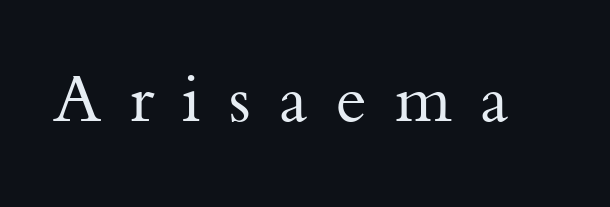
Q: Is the text bold? A: No.
Q: Is the text italic (slanted)? A: No, it is upright.
Q: Is the typeface a serif or a sans-serif typeface? A: Serif.
Q: Is the text underlined? A: No.
Q: Is the spacing between letters normal or unusually wide? A: Unusually wide.
Q: Width (condensed, normal, or wide)? A: Normal.
Q: Stroke contrast? A: Medium.
Q: x-height? A: Small.
Q: Monospaced? A: No.
